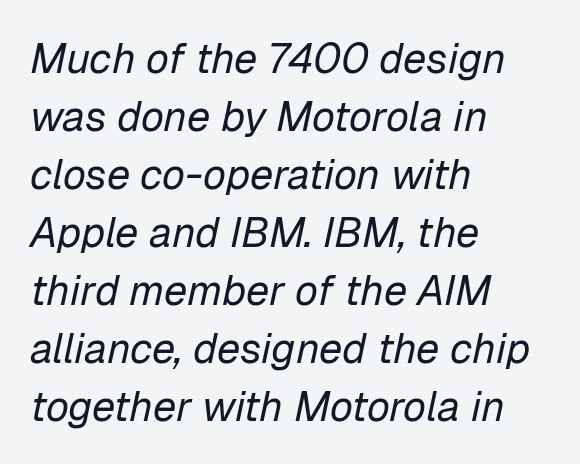
Q: Is the text bold? A: No.
Q: Is the text italic (slanted)? A: Yes, it leans right by about 12 degrees.
Q: Is the text underlined? A: No.
Q: How is the paragraph aligned? A: Left-aligned.
Q: Is the spacing between letters normal or unusually wide? A: Normal.
Q: Is the spacing between lines tight, normal or loose? A: Normal.
Q: Width (condensed, normal, or wide)? A: Normal.
Q: Stroke contrast? A: Low.
Q: x-height? A: Medium.
Q: Monospaced? A: No.
